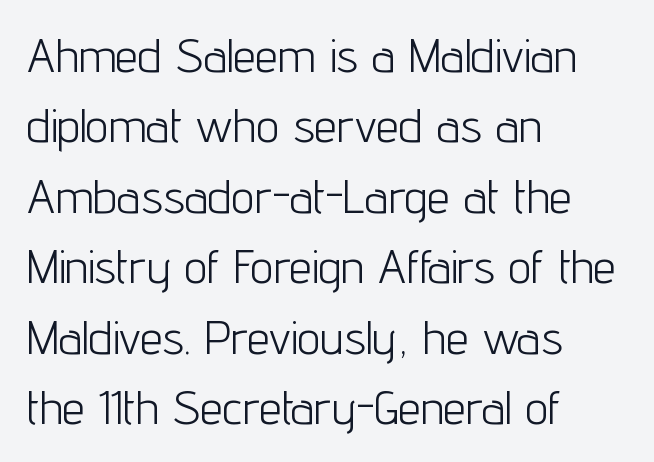
Q: Is the text bold? A: No.
Q: Is the text italic (slanted)? A: No, it is upright.
Q: Is the typeface a serif or a sans-serif typeface? A: Sans-serif.
Q: Is the text underlined? A: No.
Q: How is the paragraph aligned? A: Left-aligned.
Q: Is the spacing between letters normal or unusually wide? A: Normal.
Q: Is the spacing between lines tight, normal or loose? A: Normal.
Q: Width (condensed, normal, or wide)? A: Condensed.
Q: Stroke contrast? A: Low.
Q: x-height? A: Medium.
Q: Monospaced? A: No.
